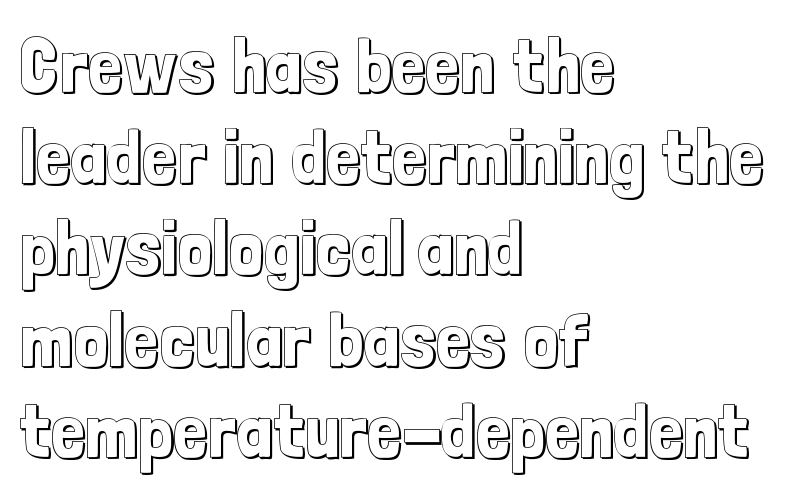
Q: Is the text italic (slanted)? A: No, it is upright.
Q: Is the text underlined? A: No.
Q: How is the paragraph aligned? A: Left-aligned.
Q: Is the spacing between letters normal or unusually wide? A: Normal.
Q: Width (condensed, normal, or wide)? A: Condensed.
Q: x-height? A: Medium.
Q: Monospaced? A: No.
